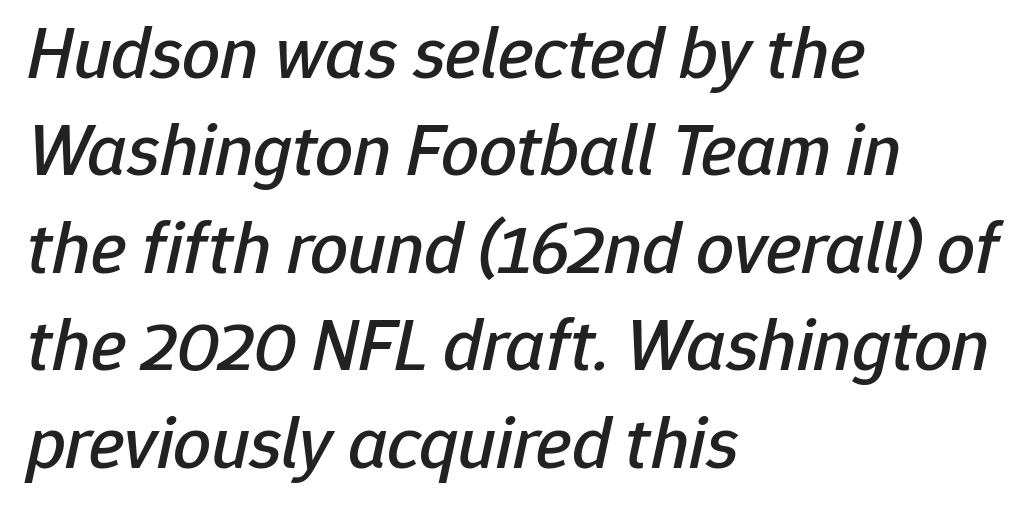
The image shows 75 px text type, italic (leaning right); set left-aligned, normal line spacing (1.3x), normal letter spacing, not underlined; low stroke contrast and a medium x-height.
